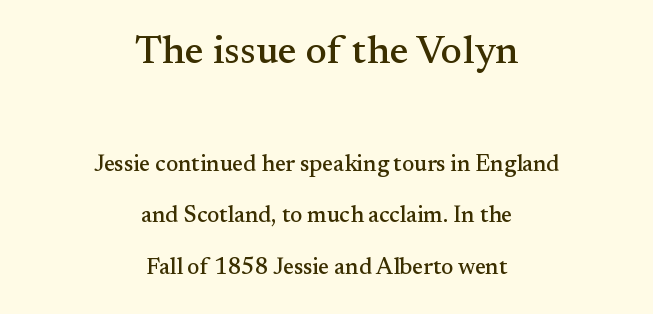
The image shows 40 px serif type, upright; set centered, loose line spacing (2.23x), normal letter spacing, not underlined; the first (top) block is 1.74x larger; medium stroke contrast and a small x-height.
